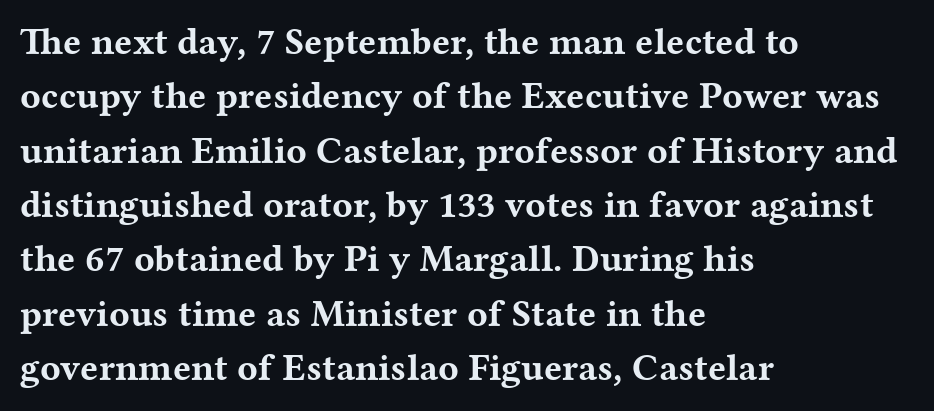
The image shows 38 px bold, wide serif type, upright; set left-aligned, normal line spacing (1.43x), normal letter spacing, not underlined; medium stroke contrast and a medium x-height.
